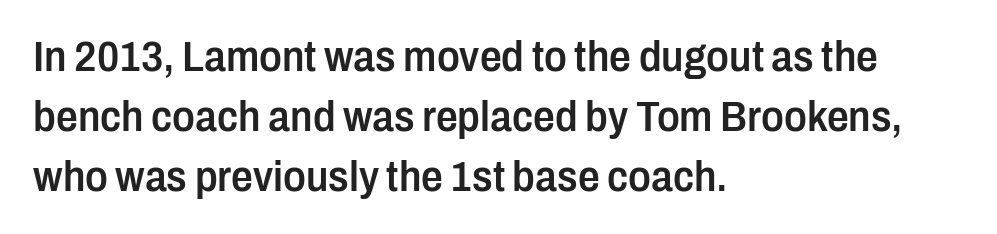
The face used here is a sans, in the tradition of grotesques and geometrics. A student would call this left alignment; a typographer would say flush left, rag right. Note the varied advance widths — an 'i' is clearly narrower than an 'm'. The lines sit at an ordinary, default distance from one another. This is the regular roman posture of the typeface. Compared with typical body copy, the letter spacing here is the same.
